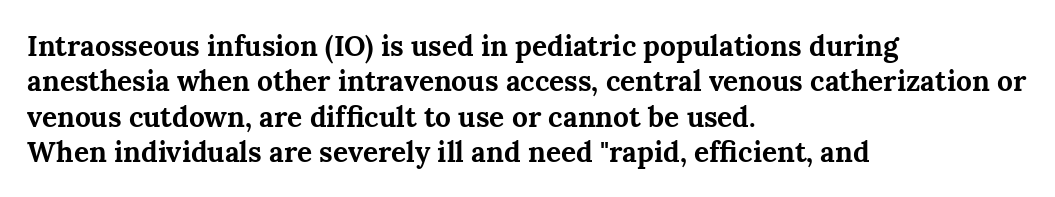
The image shows 28 px bold serif type, upright; set left-aligned, normal line spacing (1.26x), normal letter spacing, not underlined; medium stroke contrast and a medium x-height.
